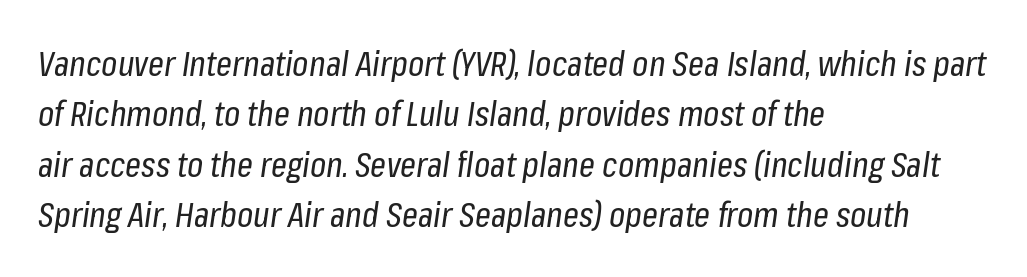
The image shows 35 px regular-weight, condensed type, italic (leaning right); set left-aligned, normal line spacing (1.44x), normal letter spacing, not underlined; low stroke contrast and a medium x-height.
